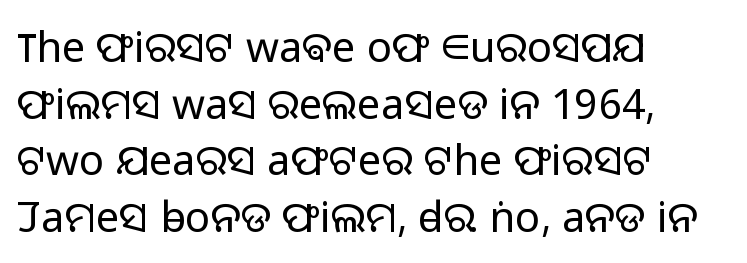
The image shows 42 px light sans-serif type, upright; set left-aligned, normal line spacing (1.35x), normal letter spacing, not underlined; low stroke contrast and a medium x-height.
